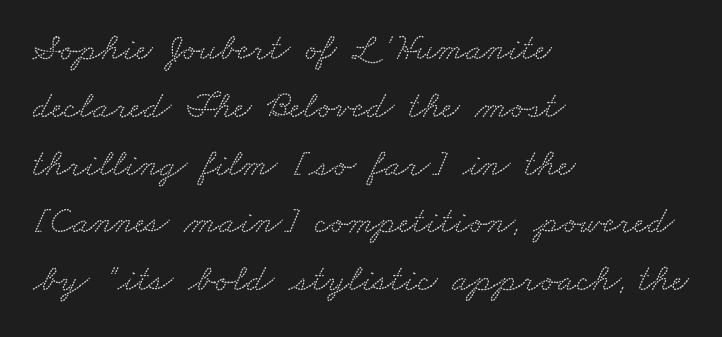
Q: Is the text underlined? A: No.
Q: How is the paragraph aligned? A: Left-aligned.
Q: Is the spacing between letters normal or unusually wide? A: Normal.
Q: Is the spacing between lines tight, normal or loose? A: Normal.
Q: Width (condensed, normal, or wide)? A: Wide.
Q: Stroke contrast? A: Low.
Q: x-height? A: Small.
Q: Monospaced? A: No.
